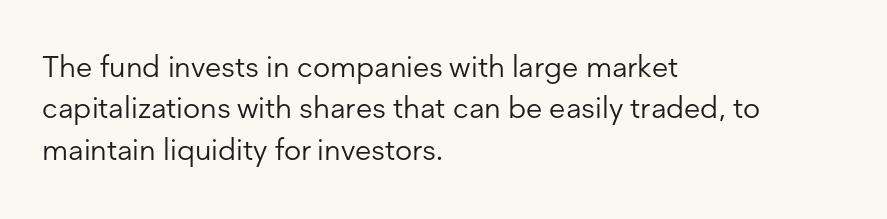
Q: Is the text bold? A: No.
Q: Is the text italic (slanted)? A: No, it is upright.
Q: Is the typeface a serif or a sans-serif typeface? A: Sans-serif.
Q: Is the text underlined? A: No.
Q: How is the paragraph aligned? A: Left-aligned.
Q: Is the spacing between letters normal or unusually wide? A: Normal.
Q: Is the spacing between lines tight, normal or loose? A: Normal.
Q: Width (condensed, normal, or wide)? A: Normal.
Q: Stroke contrast? A: Low.
Q: x-height? A: Medium.
Q: Monospaced? A: No.
